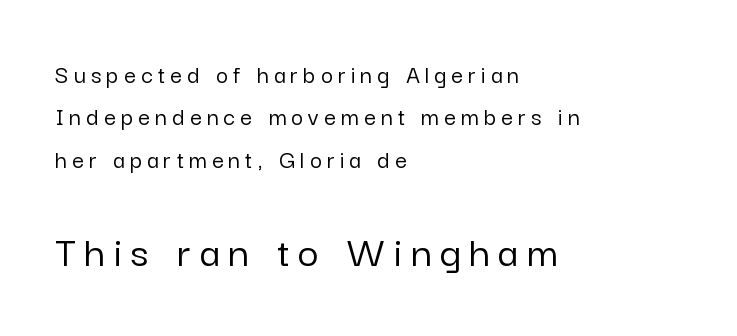
Words appear elongated and porous because spacing is wide. Block two is the big one; block one sits smaller above it. The space directly below the letters is spotless. Posture: upright roman. Do the characters align in a grid? No, the font is proportional. Regarding serifs, this sample does without them.
